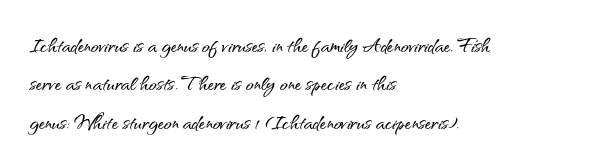
Q: Is the text italic (slanted)? A: Yes.
Q: Is the text underlined? A: No.
Q: How is the paragraph aligned? A: Left-aligned.
Q: Is the spacing between letters normal or unusually wide? A: Normal.
Q: Is the spacing between lines tight, normal or loose? A: Normal.
